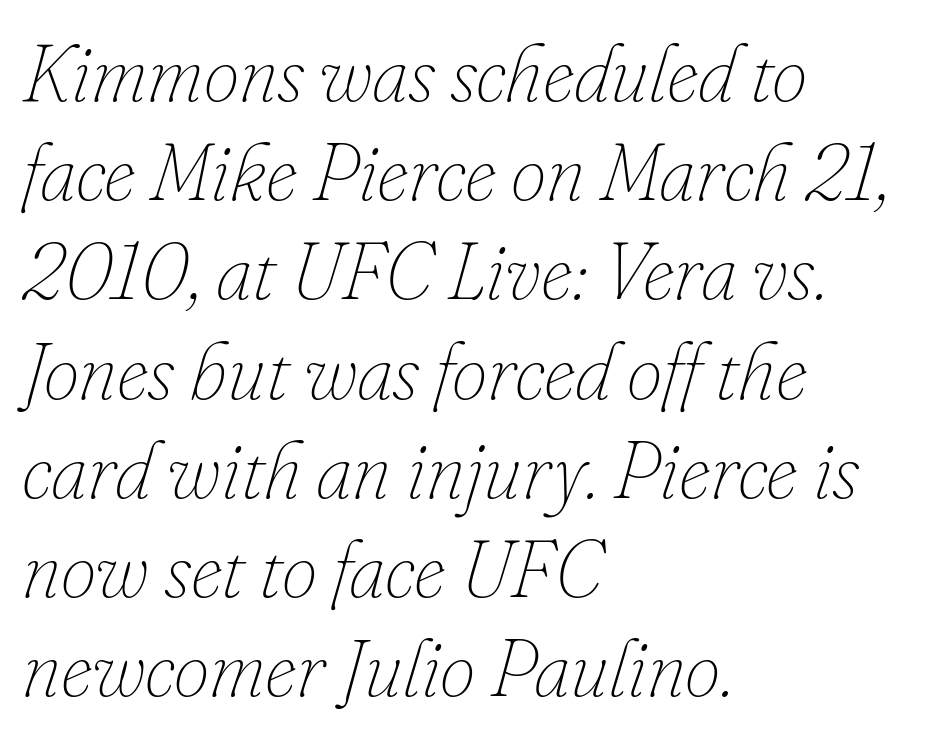
{"italic": "yes", "lean": "right", "slant_degrees": 16, "bold": "no", "weight": "thin", "width": "normal", "stroke_contrast": "low", "x_height": "small", "monospaced": "no", "underline": "no", "align": "left", "line_spacing_ratio": 1.24, "letter_spacing": "normal", "letter_spacing_em": 0.0, "glyph_px": 80}
